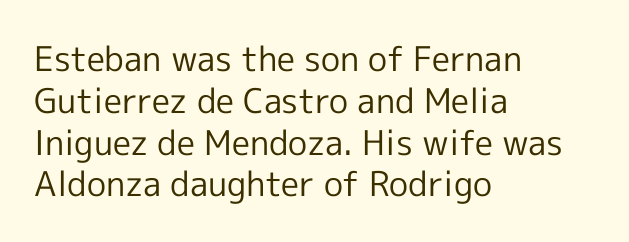
{"serif": "no", "italic": "no", "bold": "no", "weight": "regular", "width": "normal", "x_height": "medium", "monospaced": "no", "underline": "no", "align": "left", "line_spacing_ratio": 1.23, "letter_spacing": "normal", "letter_spacing_em": 0.0, "glyph_px": 34}
